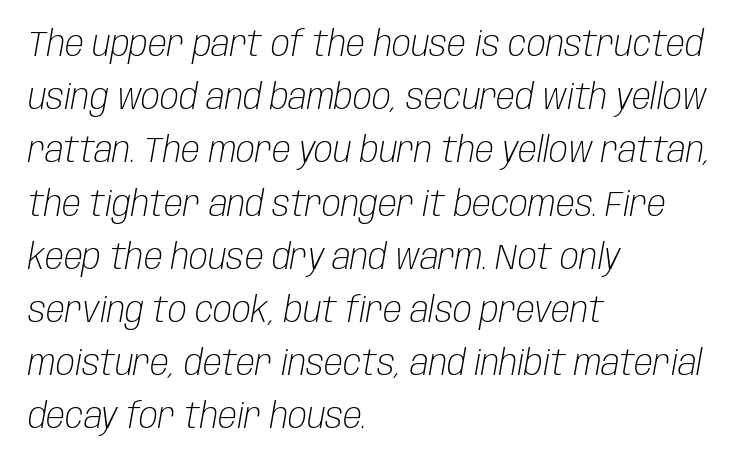
The image shows 35 px light, condensed type, italic (leaning right); set left-aligned, normal line spacing (1.52x), normal letter spacing, not underlined; low stroke contrast and a large x-height.
